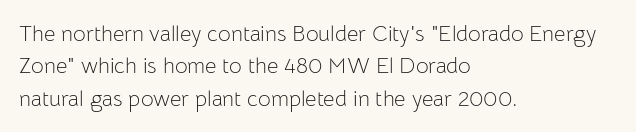
Q: Is the text bold? A: No.
Q: Is the text italic (slanted)? A: No, it is upright.
Q: Is the text underlined? A: No.
Q: How is the paragraph aligned? A: Left-aligned.
Q: Is the spacing between letters normal or unusually wide? A: Normal.
Q: Is the spacing between lines tight, normal or loose? A: Normal.
